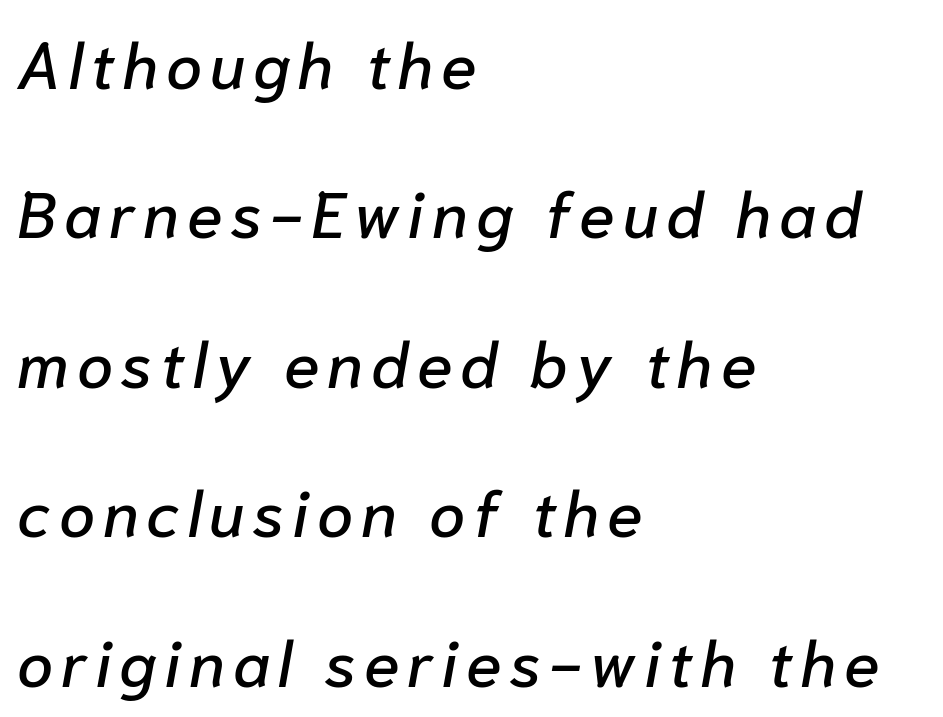
Q: Is the text italic (slanted)? A: Yes, it leans right by about 10 degrees.
Q: Is the text underlined? A: No.
Q: How is the paragraph aligned? A: Left-aligned.
Q: Is the spacing between lines tight, normal or loose? A: Loose.
Q: Width (condensed, normal, or wide)? A: Normal.
Q: Stroke contrast? A: Low.
Q: x-height? A: Medium.
Q: Monospaced? A: No.
